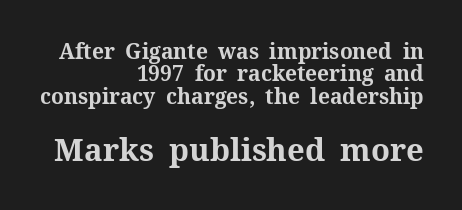
Q: Is the text bold? A: Yes.
Q: Is the text italic (slanted)? A: No, it is upright.
Q: Is the typeface a serif or a sans-serif typeface? A: Serif.
Q: Is the text underlined? A: No.
Q: How is the paragraph aligned? A: Right-aligned.
Q: Is the spacing between letters normal or unusually wide? A: Normal.
Q: Is the spacing between lines tight, normal or loose? A: Tight.
Q: Which block of text is set in a larger size, the first (top) or the second (bottom)? A: The second (bottom) one.
Q: Width (condensed, normal, or wide)? A: Normal.
Q: Stroke contrast? A: Medium.
Q: x-height? A: Medium.
Q: Monospaced? A: No.
